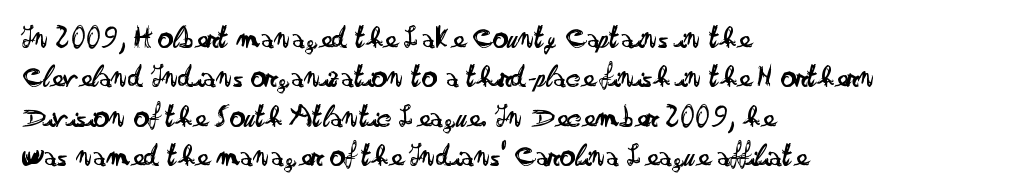
{"serif": "no", "italic": "no", "bold": "no", "weight": "regular", "width": "wide", "stroke_contrast": "low", "x_height": "small", "monospaced": "no", "underline": "no", "align": "left", "line_spacing": "normal", "line_spacing_ratio": 1.27, "letter_spacing": "normal", "letter_spacing_em": 0.0, "glyph_px": 31}
